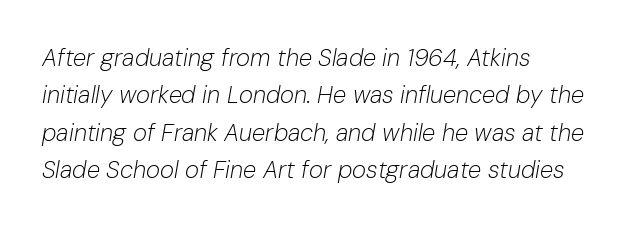
{"italic": "yes", "lean": "right", "slant_degrees": 10, "bold": "no", "underline": "no", "align": "left", "line_spacing": "normal", "line_spacing_ratio": 1.56, "letter_spacing": "normal", "letter_spacing_em": 0.0, "glyph_px": 24}
